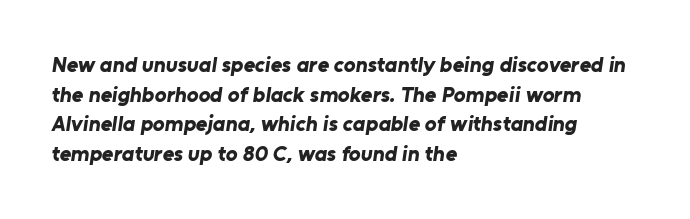
Q: Is the text bold? A: Yes.
Q: Is the text underlined? A: No.
Q: How is the paragraph aligned? A: Left-aligned.
Q: Is the spacing between letters normal or unusually wide? A: Normal.
Q: Is the spacing between lines tight, normal or loose? A: Normal.
